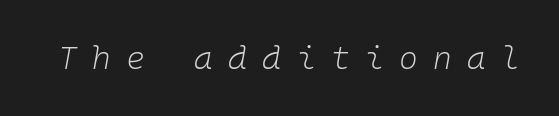
Q: Is the text bold? A: No.
Q: Is the text italic (slanted)? A: Yes, it leans right by about 10 degrees.
Q: Is the text underlined? A: No.
Q: Is the spacing between letters normal or unusually wide? A: Unusually wide.
Q: Width (condensed, normal, or wide)? A: Normal.
Q: Stroke contrast? A: Low.
Q: x-height? A: Medium.
Q: Monospaced? A: Yes.
